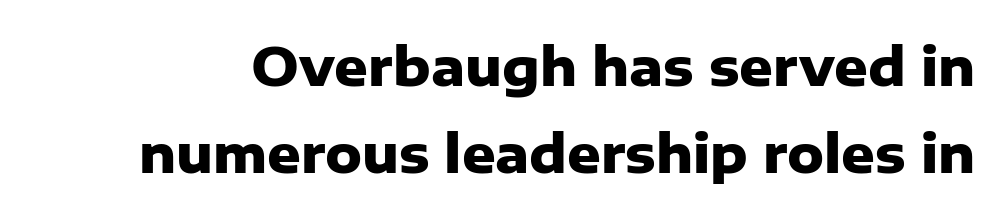
The image shows 52 px heavy sans-serif type, upright; set normal line spacing (1.67x), normal letter spacing, not underlined; low stroke contrast and a medium x-height.
